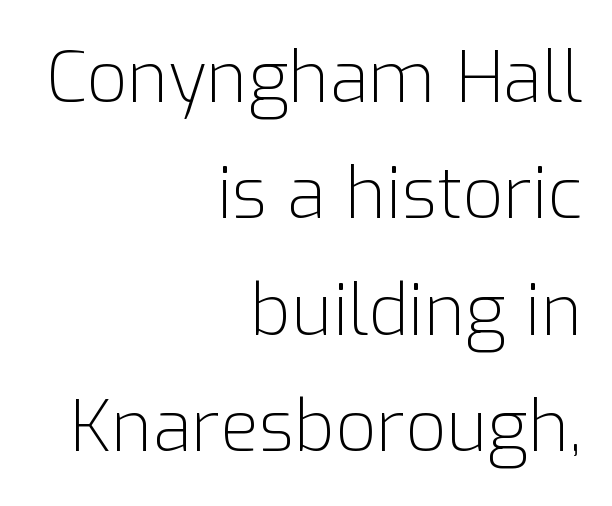
{"serif": "no", "italic": "no", "bold": "no", "weight": "light", "width": "normal", "stroke_contrast": "low", "x_height": "medium", "monospaced": "no", "underline": "no", "align": "right", "line_spacing": "normal", "line_spacing_ratio": 1.64, "letter_spacing": "normal", "letter_spacing_em": 0.0, "glyph_px": 71}
